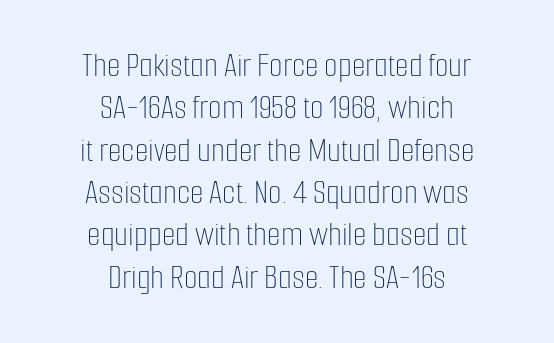
{"italic": "no", "bold": "no", "weight": "thin", "width": "condensed", "stroke_contrast": "low", "x_height": "medium", "monospaced": "no", "underline": "no", "align": "center", "line_spacing_ratio": 1.21, "letter_spacing": "normal", "letter_spacing_em": 0.0, "glyph_px": 35}
